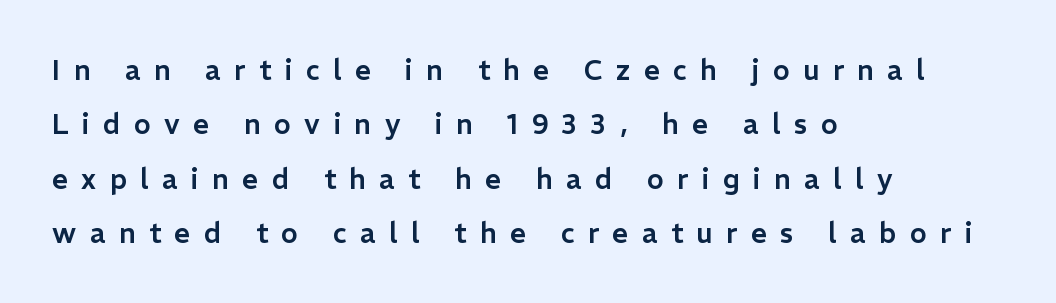
The image shows 28 px sans-serif type, upright; set left-aligned, loose line spacing (1.94x), unusually wide letter spacing (+0.48 em), not underlined; low stroke contrast and a medium x-height.
